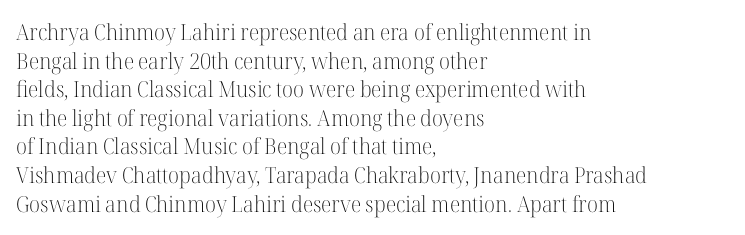
Check the space under the baseline: it is left empty. Characters follow at the spacing the type designer built in. These glyphs show unthickened strokes, regular width or finer. This is the regular roman posture of the typeface. A typesetter would call this leading conventional body-copy spacing. The compositor pushed each line to the left boundary.
